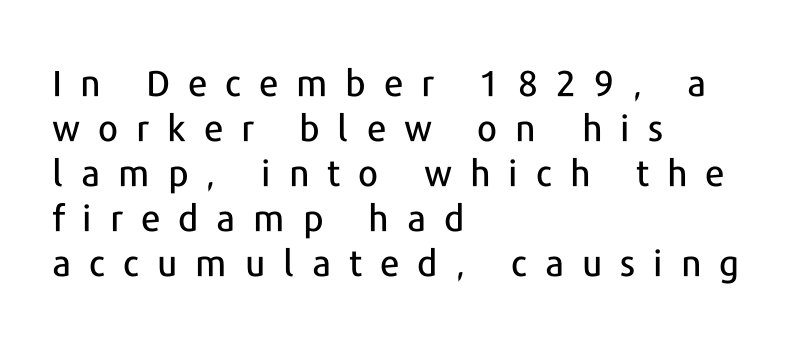
Q: Is the text italic (slanted)? A: No, it is upright.
Q: Is the typeface a serif or a sans-serif typeface? A: Sans-serif.
Q: Is the text underlined? A: No.
Q: How is the paragraph aligned? A: Left-aligned.
Q: Is the spacing between letters normal or unusually wide? A: Unusually wide.
Q: Is the spacing between lines tight, normal or loose? A: Normal.
Q: Width (condensed, normal, or wide)? A: Normal.
Q: Stroke contrast? A: Low.
Q: x-height? A: Medium.
Q: Monospaced? A: No.
